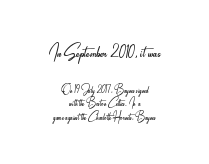
Q: Is the text bold? A: No.
Q: Is the text italic (slanted)? A: Yes.
Q: Is the text underlined? A: No.
Q: How is the paragraph aligned? A: Centered.
Q: Is the spacing between letters normal or unusually wide? A: Normal.
Q: Is the spacing between lines tight, normal or loose? A: Tight.
Q: Which block of text is set in a larger size, the first (top) or the second (bottom)? A: The first (top) one.
